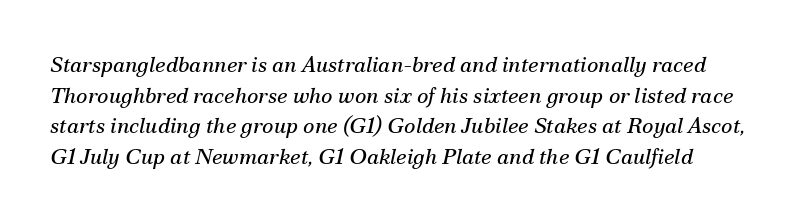
The image shows 22 px text type, italic (leaning right); set normal line spacing (1.39x), normal letter spacing, not underlined.
